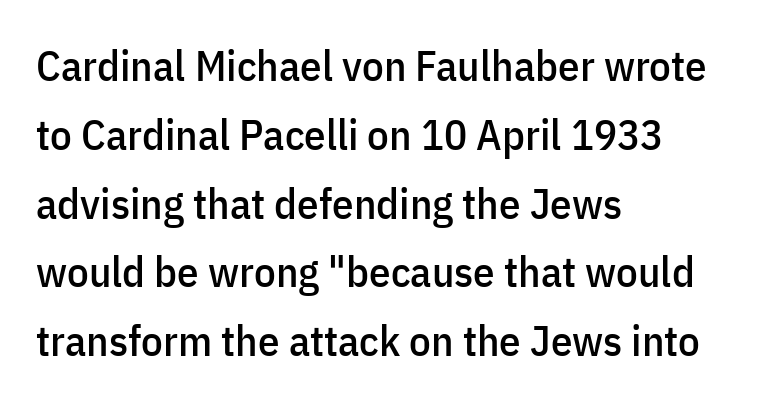
Line beginnings align vertically; line endings do not. Tracking here is standard; glyphs follow each other at the usual distance. Varying glyph widths throughout — classic text-font behaviour. Posture: vertical. The line-height multiplier appears to be the usual default. This sample uses a sans-serif face.
